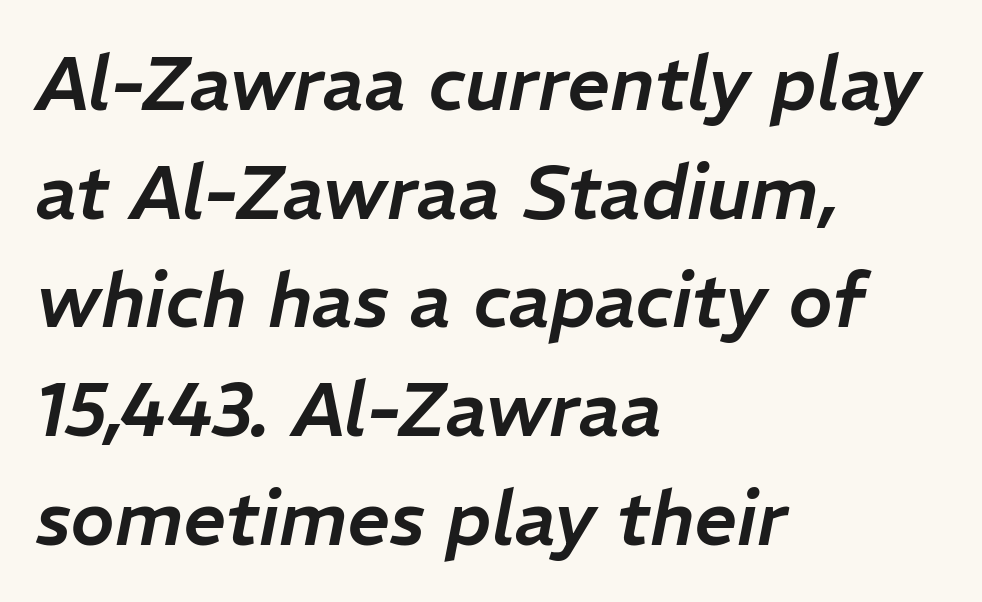
{"italic": "yes", "lean": "right", "slant_degrees": 11, "width": "normal", "stroke_contrast": "low", "x_height": "medium", "monospaced": "no", "underline": "no", "align": "left", "line_spacing": "normal", "line_spacing_ratio": 1.45, "letter_spacing": "normal", "letter_spacing_em": 0.0, "glyph_px": 75}
